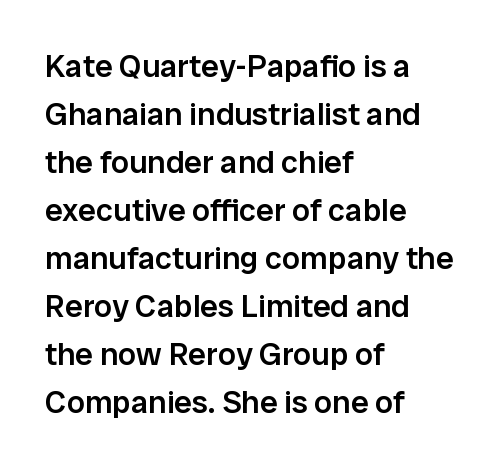
The image shows 32 px semibold sans-serif type, upright; set left-aligned, normal line spacing (1.5x), normal letter spacing, not underlined; low stroke contrast and a medium x-height.
